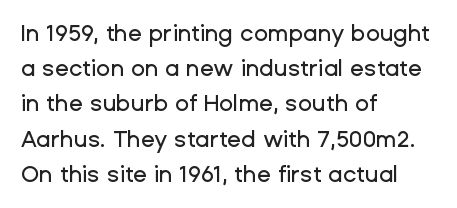
{"italic": "no", "underline": "no", "align": "left", "line_spacing": "normal", "line_spacing_ratio": 1.53, "letter_spacing": "normal", "letter_spacing_em": 0.0, "glyph_px": 23}
